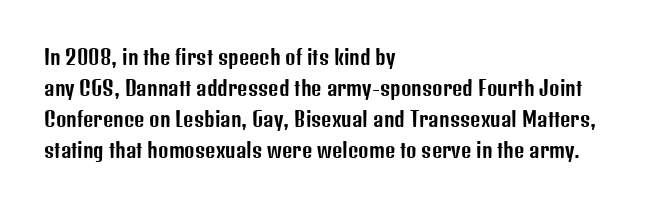
{"italic": "no", "underline": "no", "align": "left", "line_spacing": "normal", "line_spacing_ratio": 1.55, "letter_spacing": "normal", "letter_spacing_em": 0.0, "glyph_px": 20}
